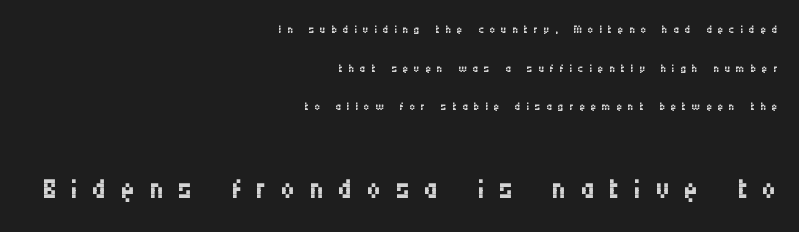
Q: Is the text bold? A: No.
Q: Is the text italic (slanted)? A: No, it is upright.
Q: Is the typeface a serif or a sans-serif typeface? A: Sans-serif.
Q: Is the text underlined? A: No.
Q: How is the paragraph aligned? A: Right-aligned.
Q: Is the spacing between letters normal or unusually wide? A: Unusually wide.
Q: Is the spacing between lines tight, normal or loose? A: Loose.
Q: Which block of text is set in a larger size, the first (top) or the second (bottom)? A: The second (bottom) one.
Q: Width (condensed, normal, or wide)? A: Condensed.
Q: Stroke contrast? A: Medium.
Q: x-height? A: Large.
Q: Monospaced? A: No.
